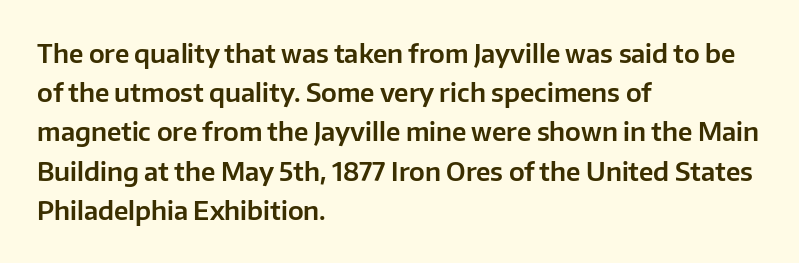
The foot of each line stays bare and open. Upright lettering throughout. Characters follow at the spacing the type designer built in. Line spacing here is normal.
